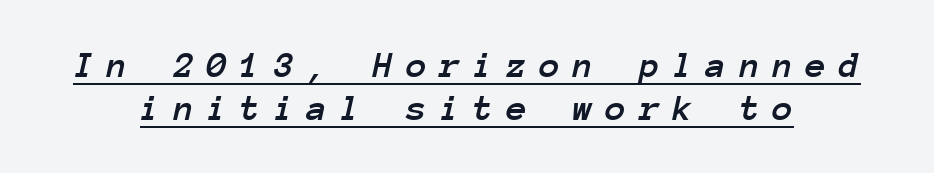
{"italic": "yes", "lean": "right", "slant_degrees": 12, "width": "normal", "stroke_contrast": "low", "x_height": "medium", "monospaced": "yes", "underline": "yes", "line_spacing": "tight", "line_spacing_ratio": 1.14, "letter_spacing": "wide", "letter_spacing_em": 0.33, "glyph_px": 38}
